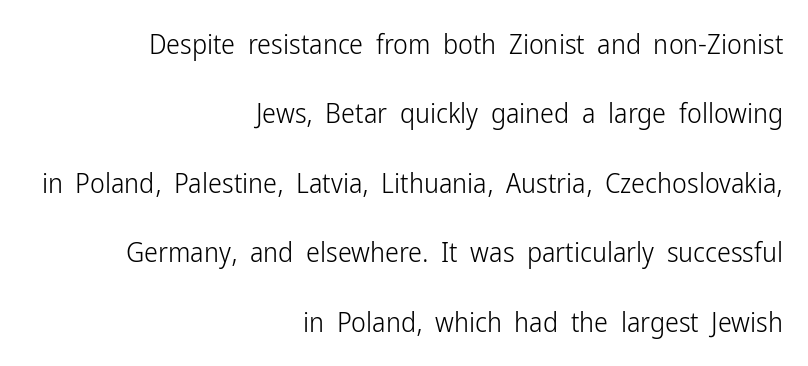
The image shows 28 px light, condensed sans-serif type, upright; set right-aligned, loose line spacing (2.48x), normal letter spacing, not underlined; low stroke contrast and a medium x-height.
